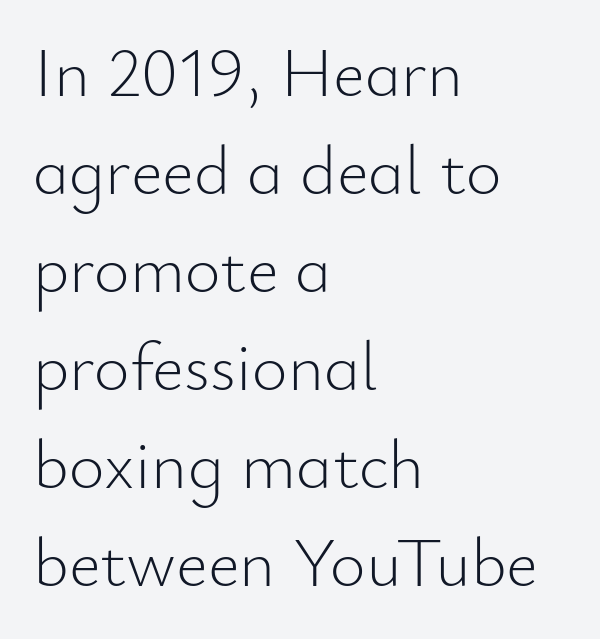
Looks like regular typesetting: each glyph gets only the width it needs. Caption: multi-line text, flush left, ragged right. In terms of letterform style, serifs are entirely absent. Style check: upright. Beneath every word, the page is bare. The space between consecutive lines is moderate.
